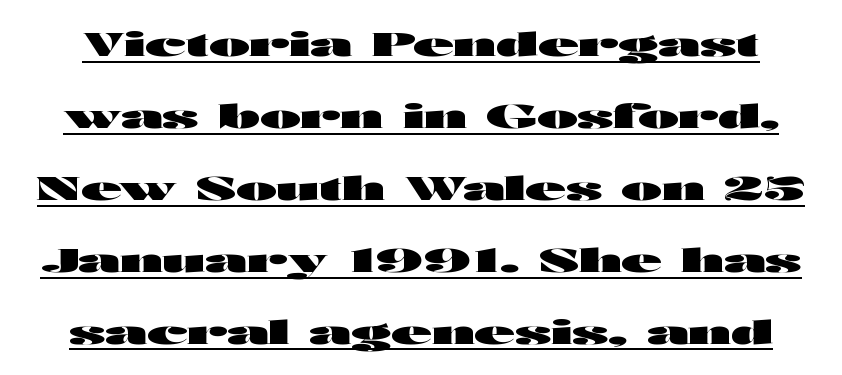
Examine the stroke ends and you'll find no serifs. The lettering is marked with a stroke running underneath it. Spacing between characters is what you'd get straight out of the box. The typography opts for an upright posture over an oblique one. What weight is shown? A full bold with thick strokes. The passage shown is typed in a proportional face where columns would drift.
